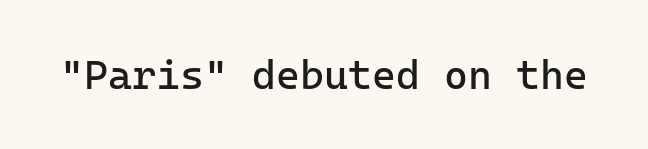
The image shows 41 px regular-weight sans-serif type, upright; set normal letter spacing, not underlined; low stroke contrast and a medium x-height.
